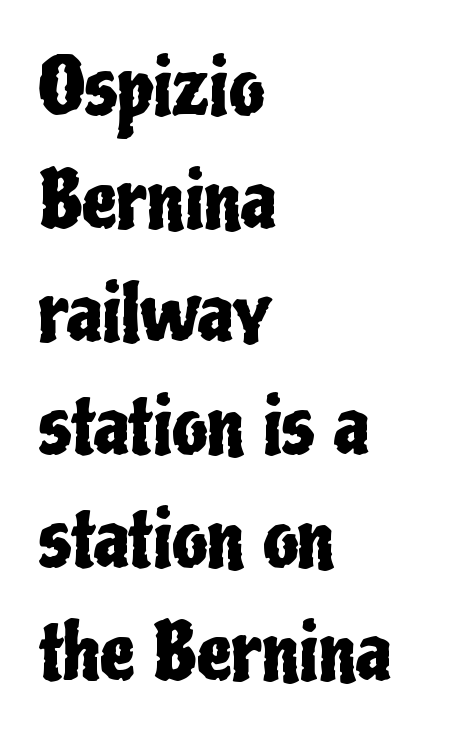
The image shows 78 px condensed sans-serif type, upright; set left-aligned, normal line spacing (1.45x), normal letter spacing, not underlined; low stroke contrast and a medium x-height.
